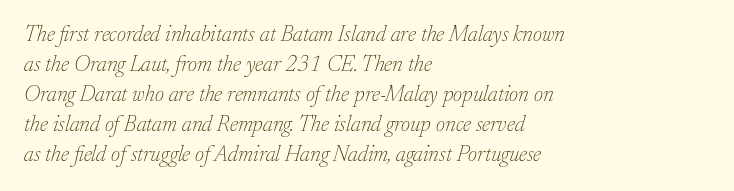
The characters are drawn with everyday or finer stroke widths. The text block is weighted toward the left margin, trailing off unevenly rightward. Italic? Definitely — the glyphs are oblique. A bare baseline throughout the passage. Students, observe: this is what conventionally led text looks like.
